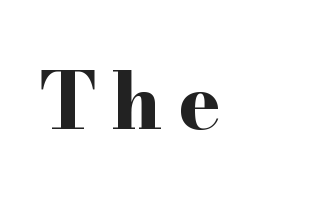
{"serif": "yes", "italic": "no", "bold": "yes", "weight": "bold", "width": "wide", "stroke_contrast": "high", "x_height": "small", "monospaced": "no", "underline": "no", "letter_spacing": "wide", "letter_spacing_em": 0.2, "glyph_px": 79}
